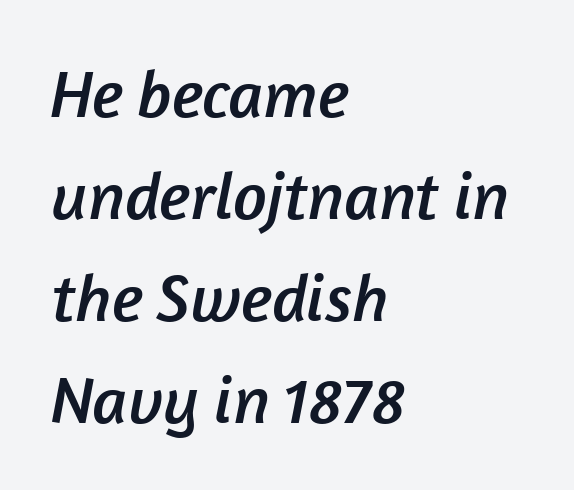
Q: Is the typeface a serif or a sans-serif typeface? A: Sans-serif.
Q: Is the text underlined? A: No.
Q: How is the paragraph aligned? A: Left-aligned.
Q: Is the spacing between letters normal or unusually wide? A: Normal.
Q: Is the spacing between lines tight, normal or loose? A: Normal.
Q: Width (condensed, normal, or wide)? A: Normal.
Q: Stroke contrast? A: Low.
Q: x-height? A: Medium.
Q: Monospaced? A: No.
